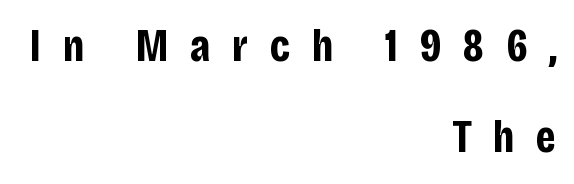
Q: Is the text bold? A: Yes.
Q: Is the text italic (slanted)? A: No, it is upright.
Q: Is the typeface a serif or a sans-serif typeface? A: Sans-serif.
Q: Is the text underlined? A: No.
Q: How is the paragraph aligned? A: Right-aligned.
Q: Is the spacing between letters normal or unusually wide? A: Unusually wide.
Q: Is the spacing between lines tight, normal or loose? A: Loose.
Q: Width (condensed, normal, or wide)? A: Condensed.
Q: Stroke contrast? A: Low.
Q: x-height? A: Large.
Q: Monospaced? A: No.
